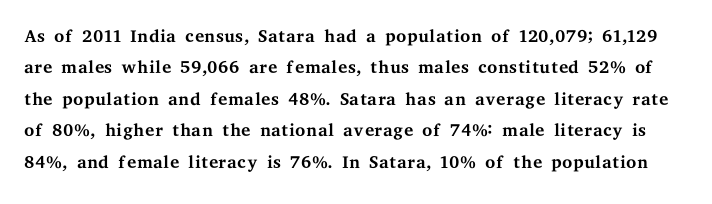
{"italic": "no", "bold": "no", "underline": "no", "line_spacing_ratio": 1.21, "letter_spacing": "normal", "letter_spacing_em": 0.0, "glyph_px": 26}
